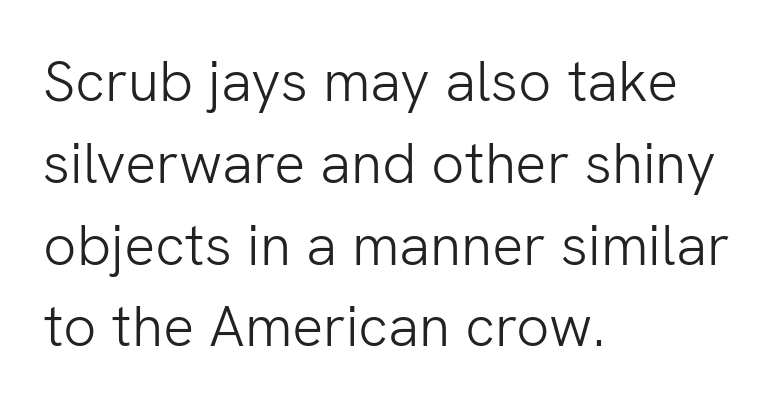
{"serif": "no", "italic": "no", "bold": "no", "weight": "light", "width": "normal", "stroke_contrast": "low", "x_height": "medium", "monospaced": "no", "underline": "no", "align": "left", "line_spacing": "normal", "line_spacing_ratio": 1.41, "letter_spacing": "normal", "letter_spacing_em": 0.0, "glyph_px": 58}
